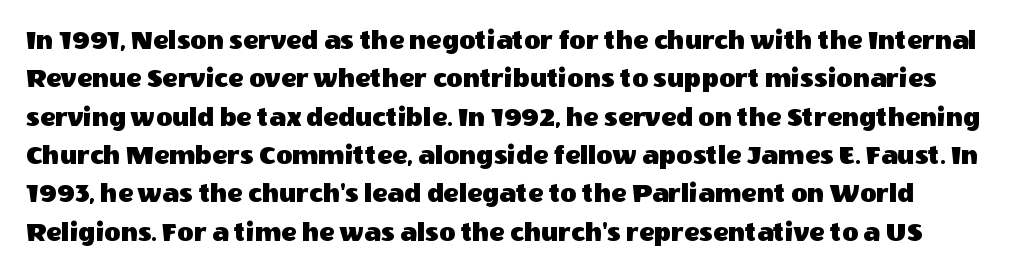
The image shows 28 px sans-serif type, upright; set normal line spacing (1.37x), normal letter spacing, not underlined; a large x-height.
